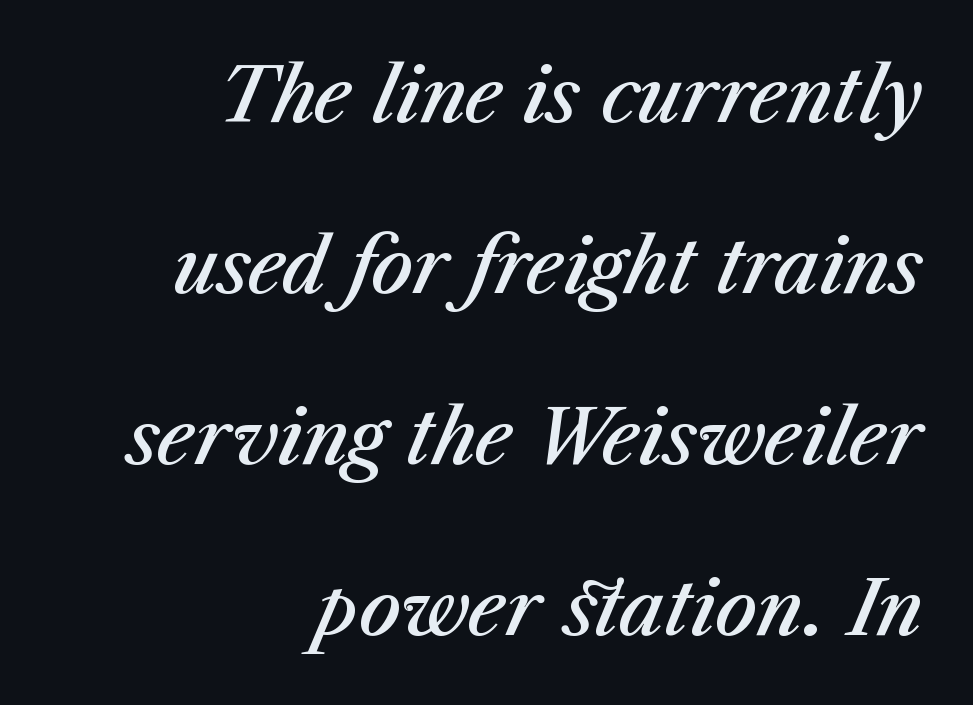
Students, note that the glyphs here touch the page at normal intervals. Each new line begins a long way beneath the previous one. Students, this is semibold: more ink than regular, less than bold. Notice how the passage keeps a crisp vertical edge on the right only.
